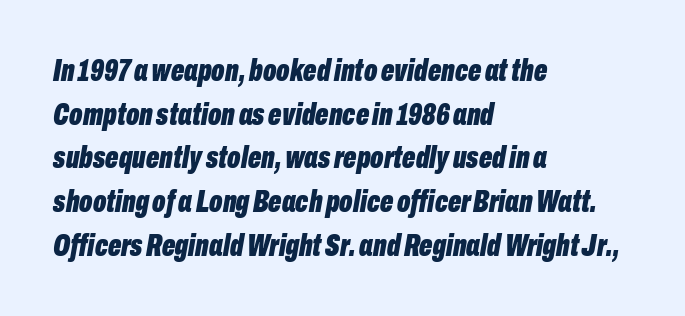
Q: Is the text bold? A: Yes.
Q: Is the text italic (slanted)? A: Yes, it leans right by about 10 degrees.
Q: Is the text underlined? A: No.
Q: How is the paragraph aligned? A: Left-aligned.
Q: Is the spacing between letters normal or unusually wide? A: Normal.
Q: Is the spacing between lines tight, normal or loose? A: Normal.
Q: Width (condensed, normal, or wide)? A: Condensed.
Q: Stroke contrast? A: Low.
Q: x-height? A: Medium.
Q: Monospaced? A: No.
